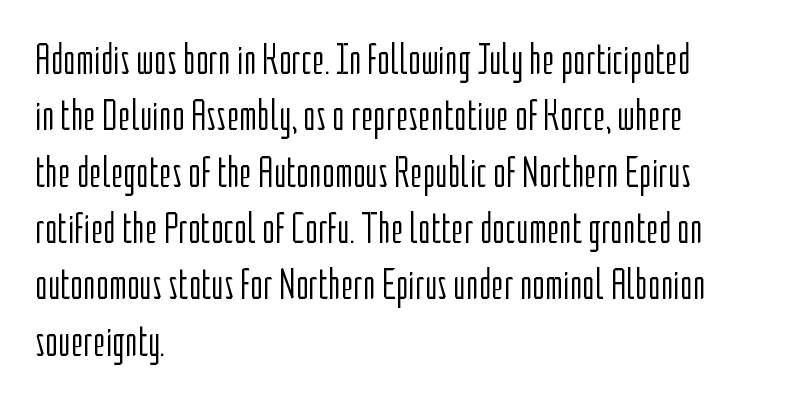
Q: Is the text bold? A: No.
Q: Is the text italic (slanted)? A: No, it is upright.
Q: Is the typeface a serif or a sans-serif typeface? A: Sans-serif.
Q: Is the text underlined? A: No.
Q: How is the paragraph aligned? A: Left-aligned.
Q: Is the spacing between letters normal or unusually wide? A: Normal.
Q: Is the spacing between lines tight, normal or loose? A: Normal.
Q: Width (condensed, normal, or wide)? A: Condensed.
Q: Stroke contrast? A: Low.
Q: x-height? A: Medium.
Q: Monospaced? A: No.
